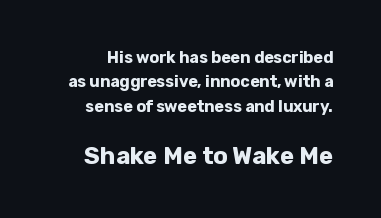
Q: Is the text bold? A: Yes.
Q: Is the text italic (slanted)? A: No, it is upright.
Q: Is the text underlined? A: No.
Q: Is the spacing between letters normal or unusually wide? A: Normal.
Q: Is the spacing between lines tight, normal or loose? A: Normal.
Q: Which block of text is set in a larger size, the first (top) or the second (bottom)? A: The second (bottom) one.
